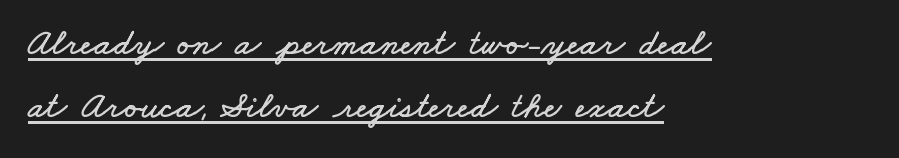
{"width": "wide", "stroke_contrast": "low", "x_height": "small", "monospaced": "no", "underline": "yes", "align": "left", "line_spacing_ratio": 1.71, "letter_spacing": "normal", "letter_spacing_em": 0.0, "glyph_px": 37}
